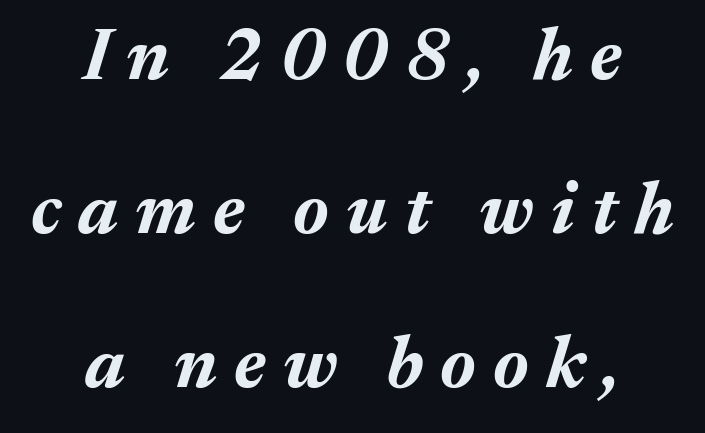
Q: Is the text bold? A: Yes.
Q: Is the text italic (slanted)? A: Yes, it leans right by about 17 degrees.
Q: Is the text underlined? A: No.
Q: How is the paragraph aligned? A: Centered.
Q: Is the spacing between letters normal or unusually wide? A: Unusually wide.
Q: Is the spacing between lines tight, normal or loose? A: Loose.
Q: Width (condensed, normal, or wide)? A: Normal.
Q: Stroke contrast? A: Medium.
Q: x-height? A: Medium.
Q: Monospaced? A: No.
